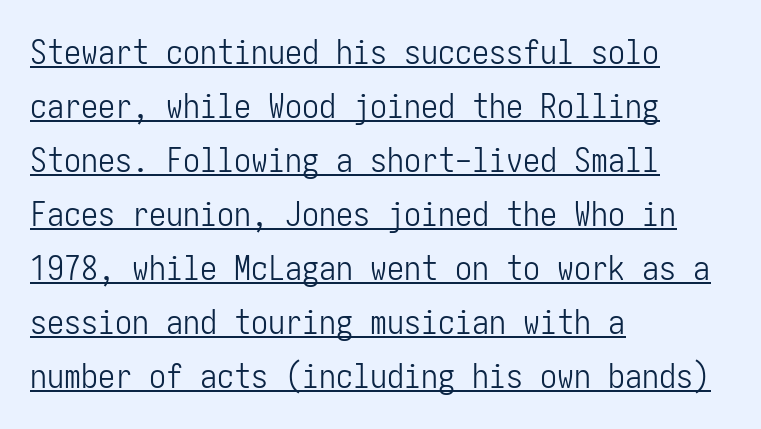
{"serif": "no", "italic": "no", "bold": "no", "weight": "light", "width": "condensed", "stroke_contrast": "low", "x_height": "medium", "underline": "yes", "align": "left", "line_spacing": "normal", "line_spacing_ratio": 1.59, "letter_spacing": "normal", "letter_spacing_em": 0.0, "glyph_px": 34}
